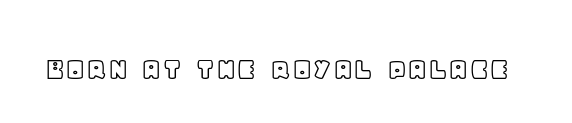
{"italic": "no", "width": "normal", "x_height": "large", "monospaced": "no", "underline": "no", "letter_spacing": "normal", "letter_spacing_em": 0.0, "glyph_px": 33}
